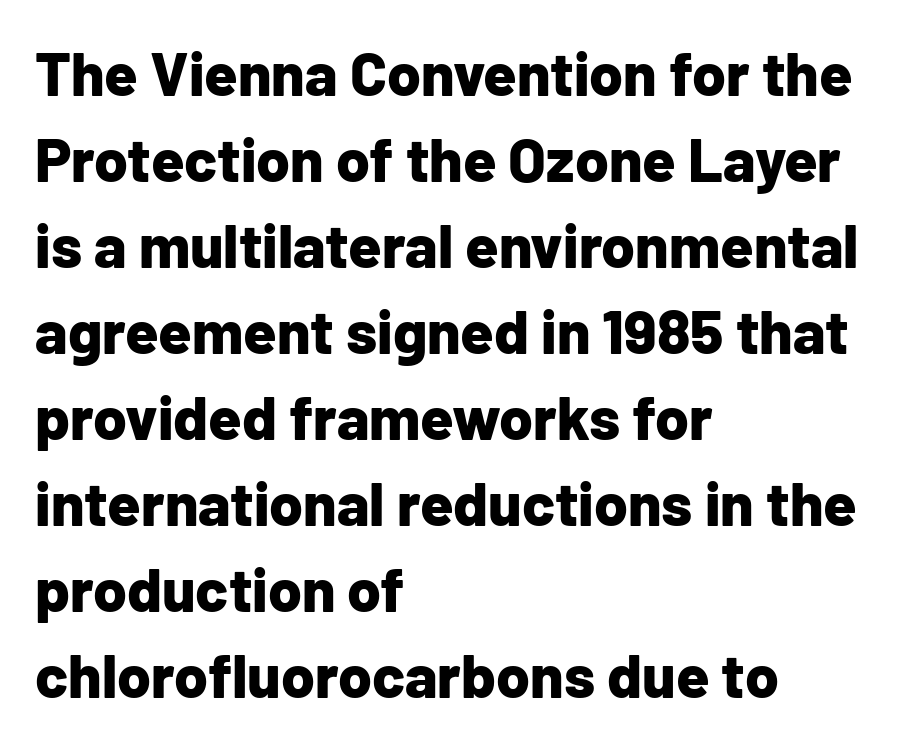
Q: Is the text bold? A: Yes.
Q: Is the text italic (slanted)? A: No, it is upright.
Q: Is the typeface a serif or a sans-serif typeface? A: Sans-serif.
Q: Is the text underlined? A: No.
Q: How is the paragraph aligned? A: Left-aligned.
Q: Is the spacing between letters normal or unusually wide? A: Normal.
Q: Is the spacing between lines tight, normal or loose? A: Normal.
Q: Width (condensed, normal, or wide)? A: Normal.
Q: Stroke contrast? A: Low.
Q: x-height? A: Medium.
Q: Monospaced? A: No.
